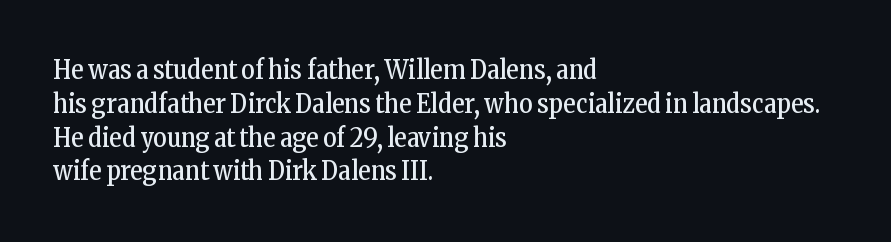
The image shows 26 px text type, upright; set left-aligned, normal line spacing (1.3x), normal letter spacing, not underlined.
